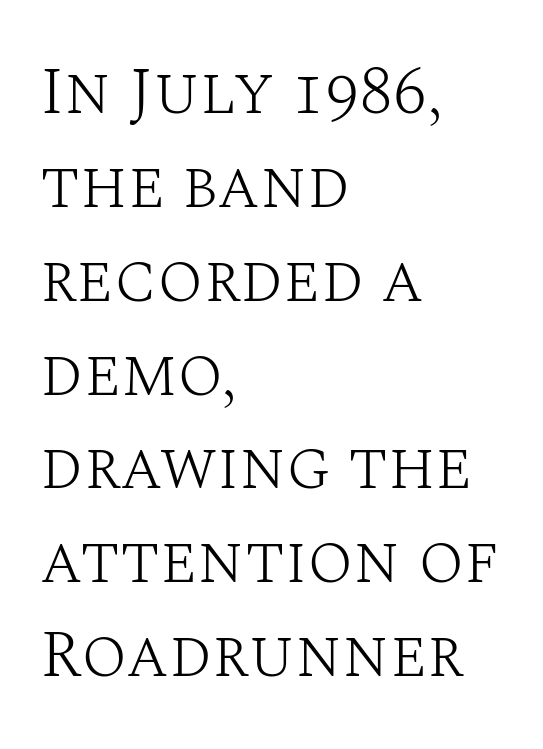
The image shows 68 px light serif type, upright; set left-aligned, normal line spacing (1.38x), normal letter spacing, not underlined; medium stroke contrast and a large x-height.
